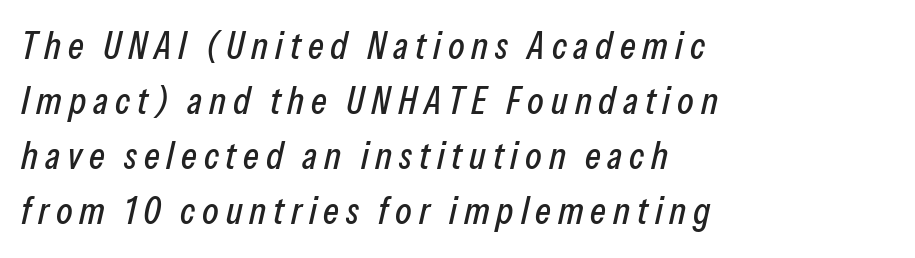
This sample keeps an unexceptional amount of space between lines. It's the slanting kind of type. The text block is weighted toward the left margin, trailing off unevenly rightward. The passage shown is typed in a proportional face where columns would drift. Glance below the letters and you will spot only blank space.
